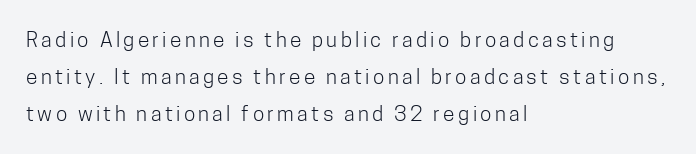
{"italic": "no", "bold": "no", "underline": "no", "align": "left", "line_spacing_ratio": 1.77, "glyph_px": 21}
